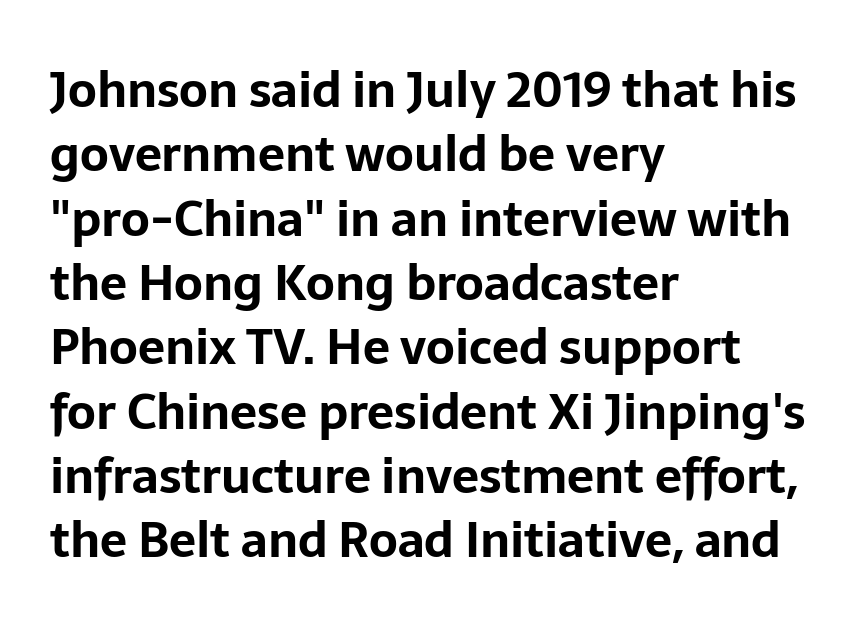
The lines sit at an ordinary, default distance from one another. Just letters on the line, the space beneath them empty. Serif or sans? Sans — the stroke terminals are bare. The rag falls on the right side of this text block. Think of a printed novel: that variable character pitch is what you see here. Standard letterfit; no display-style spreading of the glyphs.
